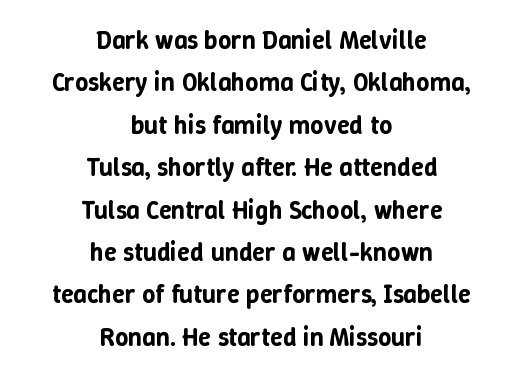
{"italic": "no", "underline": "no", "align": "center", "line_spacing": "normal", "line_spacing_ratio": 1.63, "letter_spacing": "normal", "letter_spacing_em": 0.0, "glyph_px": 26}
